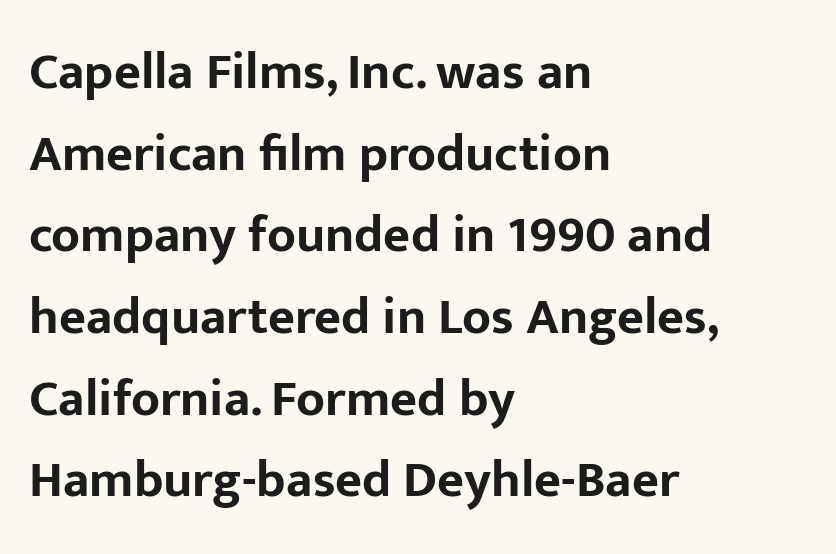
The words here are not underlined. Varying glyph widths throughout — classic text-font behaviour. Observe the absence of serifs on each vertical stroke in this sample. Whoever set this chose a conventional vertical rhythm. A dark, heavy texture on the line: the type is bold.
